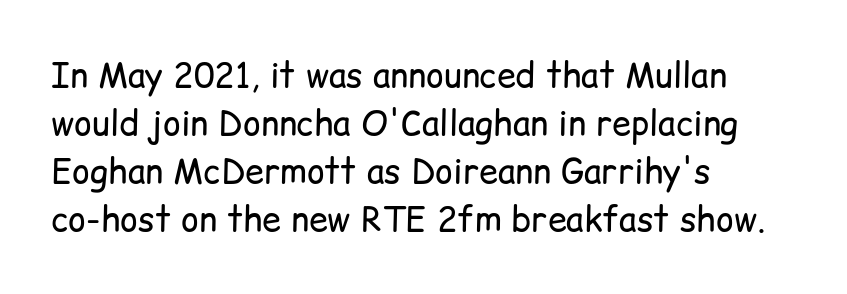
{"serif": "no", "italic": "no", "bold": "no", "weight": "regular", "width": "normal", "stroke_contrast": "low", "x_height": "medium", "monospaced": "no", "underline": "no", "align": "left", "line_spacing": "normal", "line_spacing_ratio": 1.41, "letter_spacing": "normal", "letter_spacing_em": 0.0, "glyph_px": 34}
